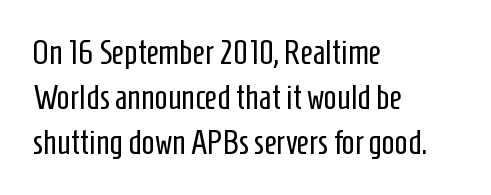
Only glyphs here, with clear space below each row. Vertically, the passage feels balanced, rows spaced as you'd expect. Each word holds together tightly as a unit, with standard inter-letter gaps. I'd call this a sans setting — the letters go barefoot.
